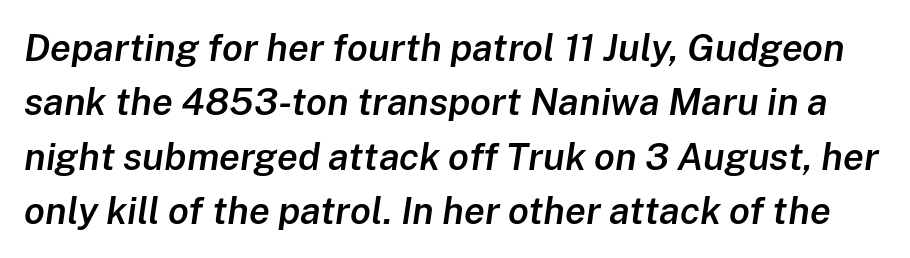
Q: Is the text bold? A: Semi-bold.
Q: Is the text italic (slanted)? A: Yes, it leans right by about 8 degrees.
Q: Is the text underlined? A: No.
Q: Is the spacing between letters normal or unusually wide? A: Normal.
Q: Is the spacing between lines tight, normal or loose? A: Normal.
Q: Width (condensed, normal, or wide)? A: Normal.
Q: Stroke contrast? A: Low.
Q: x-height? A: Medium.
Q: Monospaced? A: No.
